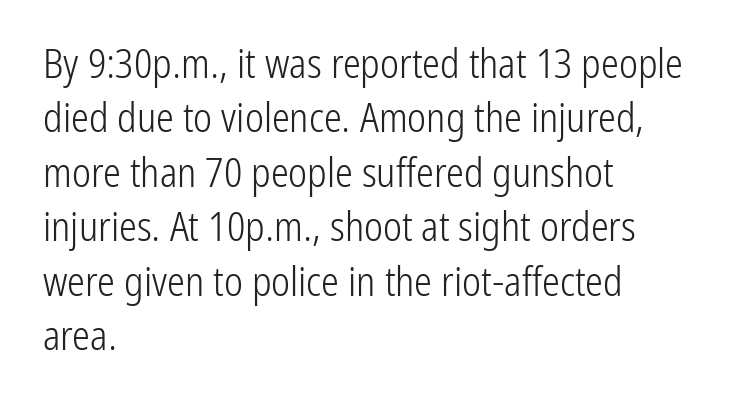
If you drew a line through each stem, it would be perfectly vertical. Note the varied advance widths — an 'i' is clearly narrower than an 'm'. Caption: face not bold, strokes unweighted. The specimen omits any rule beneath the text block's lines. The letters carry no serifs — their stems end cleanly without finishing strokes.
